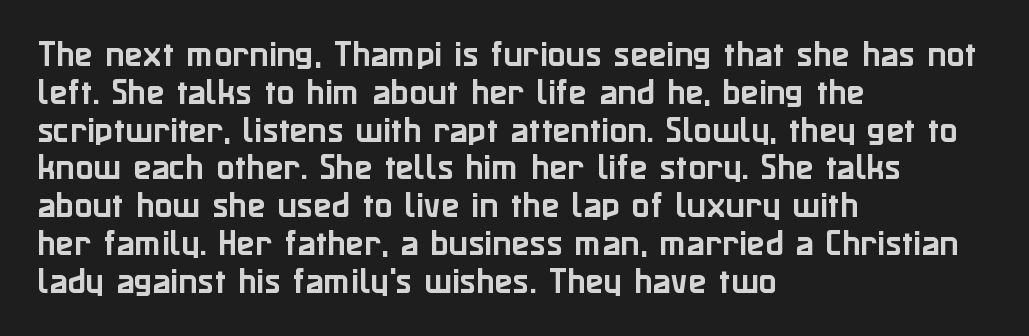
Q: Is the text italic (slanted)? A: No, it is upright.
Q: Is the typeface a serif or a sans-serif typeface? A: Sans-serif.
Q: Is the text underlined? A: No.
Q: How is the paragraph aligned? A: Left-aligned.
Q: Is the spacing between letters normal or unusually wide? A: Normal.
Q: Is the spacing between lines tight, normal or loose? A: Normal.
Q: Width (condensed, normal, or wide)? A: Normal.
Q: Stroke contrast? A: Low.
Q: x-height? A: Medium.
Q: Monospaced? A: No.
